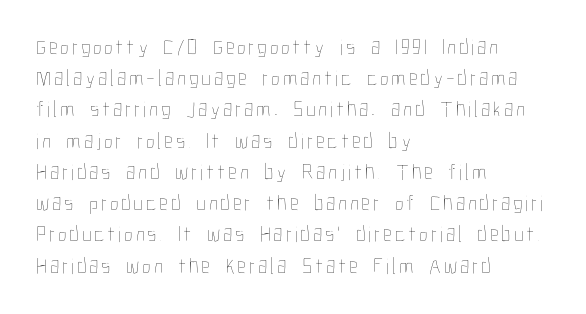
Q: Is the text bold? A: No.
Q: Is the text italic (slanted)? A: No, it is upright.
Q: Is the text underlined? A: No.
Q: How is the paragraph aligned? A: Left-aligned.
Q: Is the spacing between lines tight, normal or loose? A: Normal.
